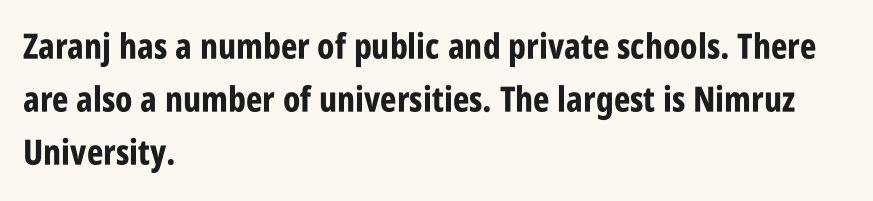
{"serif": "no", "italic": "no", "bold": "yes", "weight": "bold", "width": "condensed", "stroke_contrast": "low", "x_height": "large", "monospaced": "no", "underline": "no", "align": "left", "line_spacing": "normal", "line_spacing_ratio": 1.51, "letter_spacing": "normal", "letter_spacing_em": 0.0, "glyph_px": 35}
